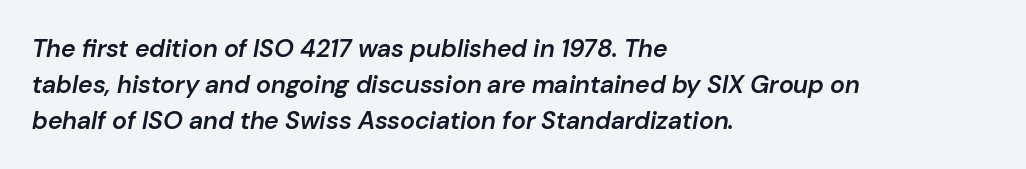
The image shows 25 px text type, italic (leaning right); set left-aligned, normal line spacing (1.44x), normal letter spacing, not underlined.
